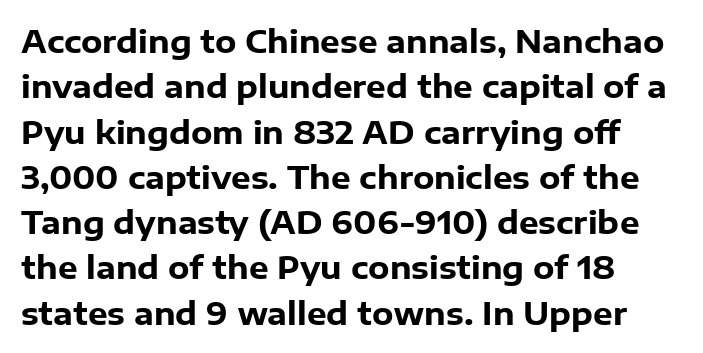
Compared with typical paragraphs, the rows here are spaced about the same. No feet cap the strokes, marking this as sans-serif type. The glyphs are unaccompanied by any horizontal stroke below them. Proportional: the letters do not fall into vertical columns. Notice how the stems are strictly vertical — no italics here.
